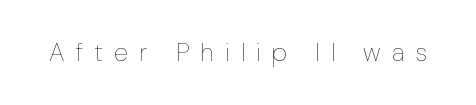
Q: Is the text bold? A: No.
Q: Is the text italic (slanted)? A: No, it is upright.
Q: Is the text underlined? A: No.
Q: Is the spacing between letters normal or unusually wide? A: Unusually wide.
